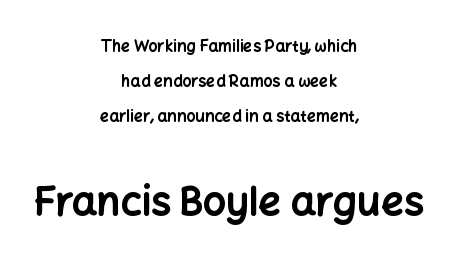
{"serif": "no", "italic": "no", "bold": "yes", "weight": "bold", "width": "normal", "stroke_contrast": "low", "x_height": "medium", "monospaced": "no", "underline": "no", "align": "center", "line_spacing": "loose", "line_spacing_ratio": 2.2, "letter_spacing": "normal", "letter_spacing_em": 0.0, "larger_block": "second", "size_ratio": 2.5, "glyph_px": 40}
